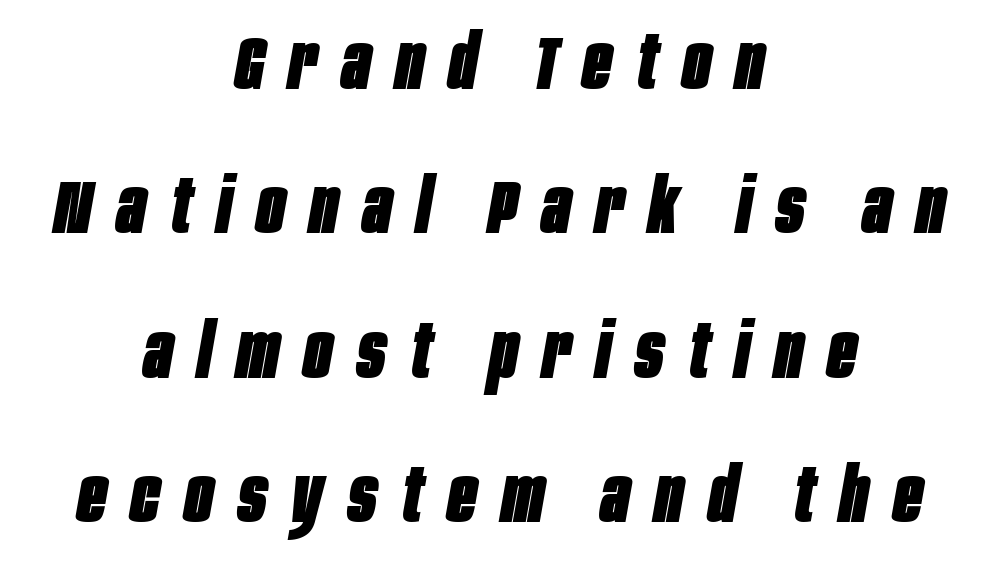
{"italic": "yes", "lean": "right", "slant_degrees": 10, "bold": "yes", "weight": "heavy", "width": "condensed", "stroke_contrast": "low", "x_height": "large", "monospaced": "no", "underline": "no", "align": "center", "line_spacing": "loose", "line_spacing_ratio": 1.9, "letter_spacing": "wide", "letter_spacing_em": 0.33, "glyph_px": 76}
